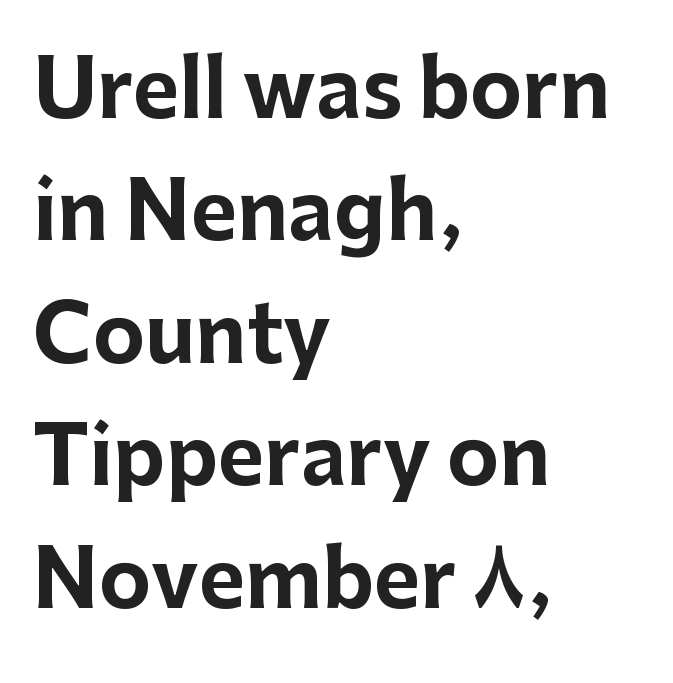
Q: Is the text bold? A: Yes.
Q: Is the text italic (slanted)? A: No, it is upright.
Q: Is the typeface a serif or a sans-serif typeface? A: Sans-serif.
Q: Is the text underlined? A: No.
Q: How is the paragraph aligned? A: Left-aligned.
Q: Is the spacing between letters normal or unusually wide? A: Normal.
Q: Is the spacing between lines tight, normal or loose? A: Normal.
Q: Width (condensed, normal, or wide)? A: Normal.
Q: Stroke contrast? A: Low.
Q: x-height? A: Medium.
Q: Monospaced? A: No.
